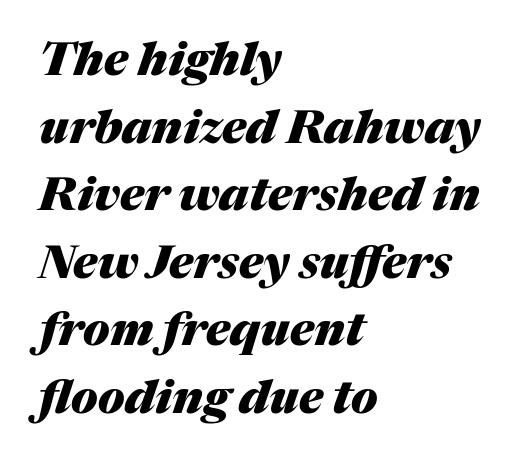
The image shows 46 px heavy type, italic (leaning right); set left-aligned, normal line spacing (1.47x), normal letter spacing, not underlined; medium stroke contrast and a medium x-height.
